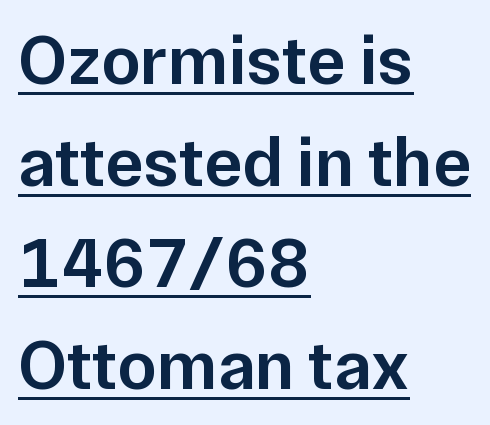
Q: Is the text bold? A: Semi-bold.
Q: Is the text italic (slanted)? A: No, it is upright.
Q: Is the typeface a serif or a sans-serif typeface? A: Sans-serif.
Q: Is the text underlined? A: Yes.
Q: How is the paragraph aligned? A: Left-aligned.
Q: Is the spacing between letters normal or unusually wide? A: Normal.
Q: Is the spacing between lines tight, normal or loose? A: Normal.
Q: Width (condensed, normal, or wide)? A: Normal.
Q: Stroke contrast? A: Low.
Q: x-height? A: Medium.
Q: Monospaced? A: No.
